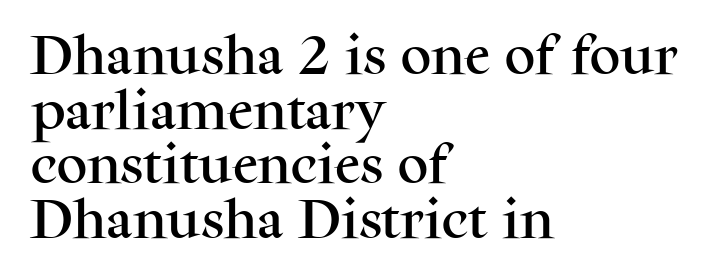
Q: Is the text italic (slanted)? A: No, it is upright.
Q: Is the typeface a serif or a sans-serif typeface? A: Serif.
Q: Is the text underlined? A: No.
Q: How is the paragraph aligned? A: Left-aligned.
Q: Is the spacing between letters normal or unusually wide? A: Normal.
Q: Is the spacing between lines tight, normal or loose? A: Normal.
Q: Width (condensed, normal, or wide)? A: Normal.
Q: Stroke contrast? A: Medium.
Q: x-height? A: Medium.
Q: Monospaced? A: No.
